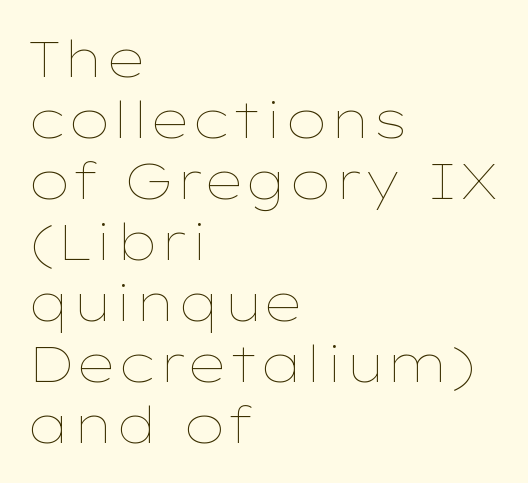
{"italic": "no", "bold": "no", "weight": "thin", "width": "wide", "stroke_contrast": "low", "x_height": "medium", "monospaced": "no", "underline": "no", "align": "left", "line_spacing_ratio": 1.22, "letter_spacing": "normal", "letter_spacing_em": 0.0, "glyph_px": 50}
